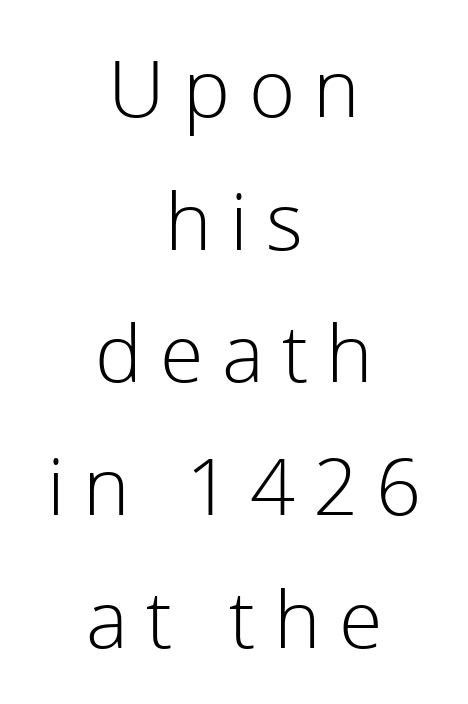
Font category for this specimen: sans-serif. A student would call this center alignment; a typographer would say set centered. Beneath every word, the page is bare. Stem width sits at or under what a default text font uses. Posture: straight, roman, zero tilt.
